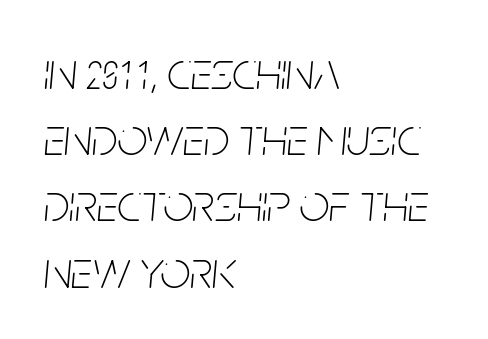
The image shows 53 px thin, condensed type, italic (leaning right); set left-aligned, normal line spacing (1.25x), normal letter spacing, not underlined; low stroke contrast and a large x-height.
